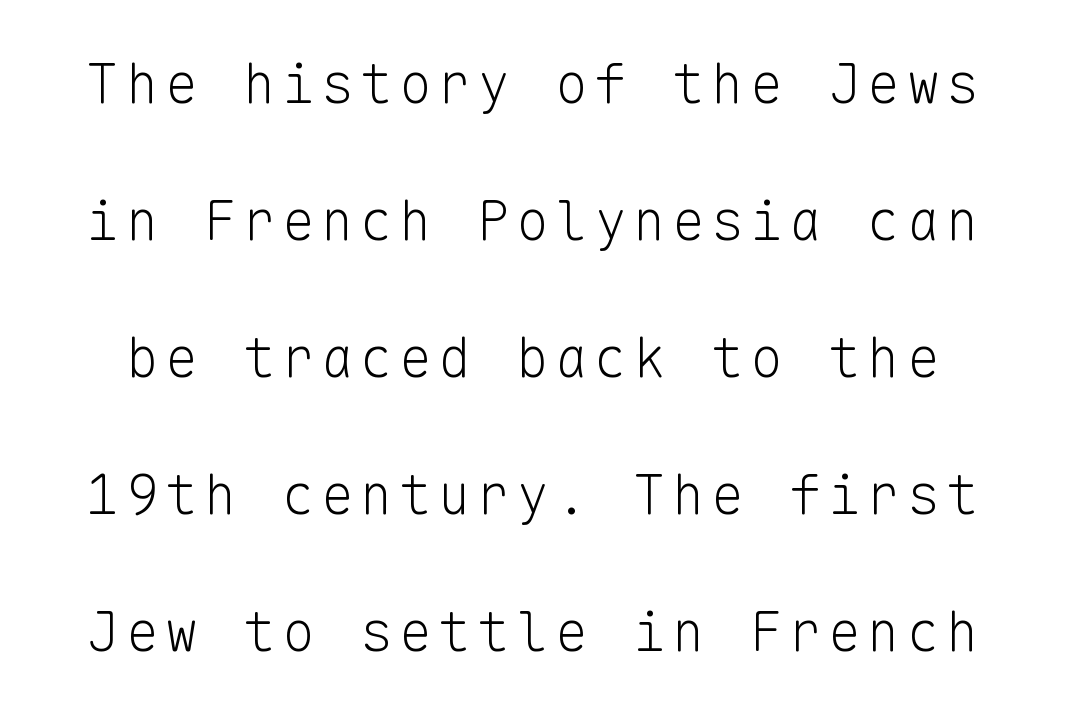
The image shows 55 px light sans-serif type, upright, monospaced; set loose line spacing (2.49x), not underlined; low stroke contrast and a medium x-height.
